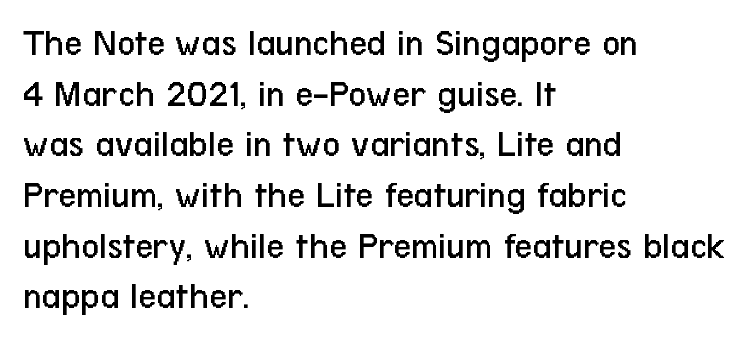
Q: Is the text bold? A: No.
Q: Is the text italic (slanted)? A: No, it is upright.
Q: Is the typeface a serif or a sans-serif typeface? A: Sans-serif.
Q: Is the text underlined? A: No.
Q: How is the paragraph aligned? A: Left-aligned.
Q: Is the spacing between letters normal or unusually wide? A: Normal.
Q: Is the spacing between lines tight, normal or loose? A: Normal.
Q: Width (condensed, normal, or wide)? A: Condensed.
Q: Stroke contrast? A: Low.
Q: x-height? A: Medium.
Q: Monospaced? A: No.
